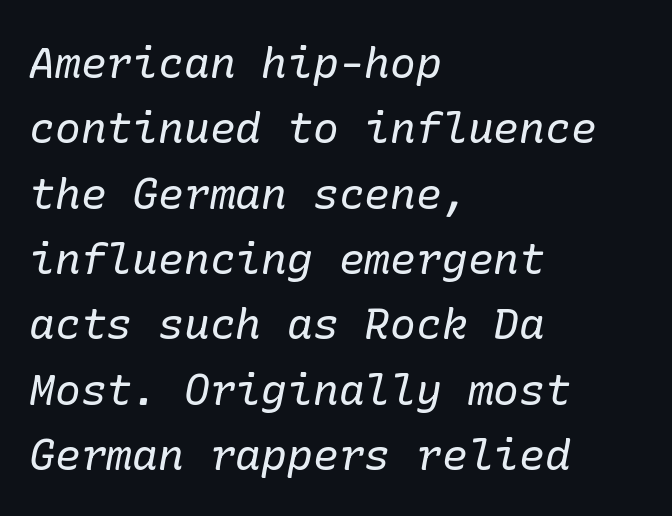
{"italic": "yes", "lean": "right", "slant_degrees": 10, "bold": "no", "weight": "regular", "width": "normal", "stroke_contrast": "low", "x_height": "medium", "underline": "no", "align": "left", "line_spacing": "normal", "line_spacing_ratio": 1.52, "letter_spacing": "normal", "letter_spacing_em": 0.0, "glyph_px": 43}
